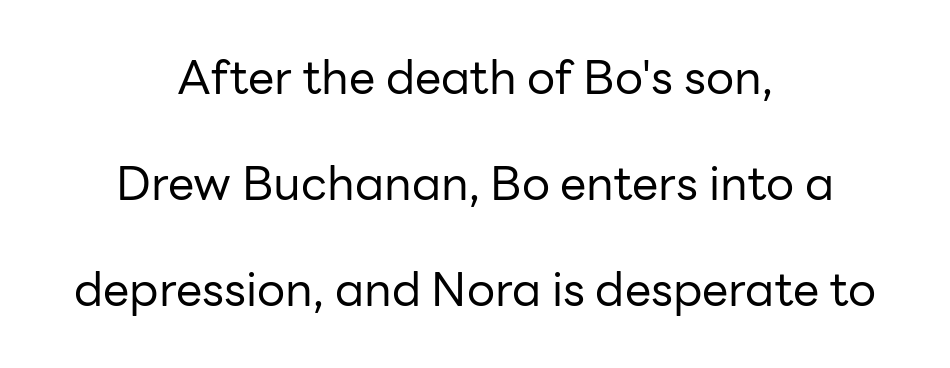
{"serif": "no", "italic": "no", "bold": "no", "weight": "regular", "width": "normal", "stroke_contrast": "low", "x_height": "medium", "monospaced": "no", "underline": "no", "align": "center", "line_spacing": "loose", "line_spacing_ratio": 2.26, "letter_spacing": "normal", "letter_spacing_em": 0.0, "glyph_px": 47}
